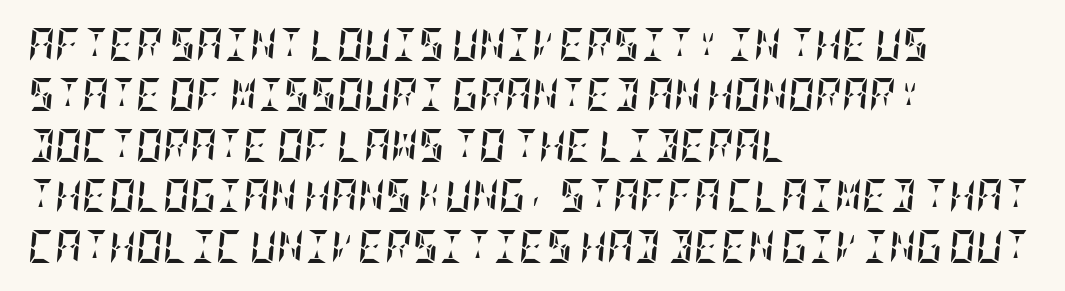
The image shows 33 px semibold, condensed type, italic (leaning right); set left-aligned, normal line spacing (1.53x), normal letter spacing, not underlined; low stroke contrast and a large x-height.
